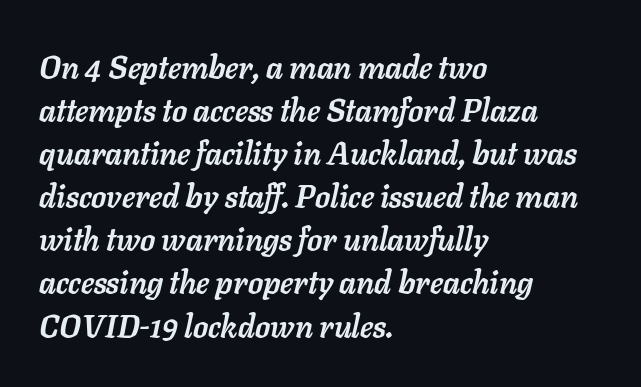
Would a proofreader flag this as italicized? Yes. One-word summary of the alignment: left. The letters sit at their default tracking, neither squeezed nor spread. Pretty heavy lettering here — definitely bold.
